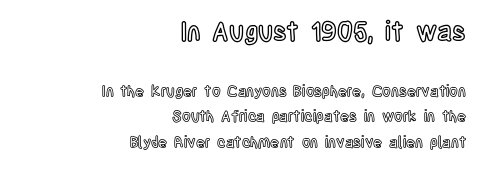
{"italic": "no", "underline": "no", "align": "right", "line_spacing": "normal", "line_spacing_ratio": 1.7, "letter_spacing": "normal", "letter_spacing_em": 0.0, "larger_block": "first", "size_ratio": 1.73, "glyph_px": 26}
